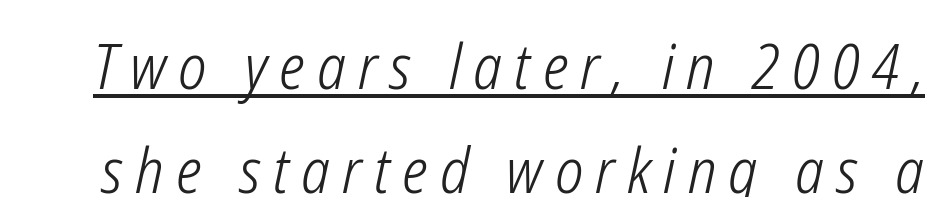
{"italic": "yes", "lean": "right", "slant_degrees": 12, "bold": "no", "weight": "light", "width": "condensed", "stroke_contrast": "low", "x_height": "medium", "monospaced": "no", "underline": "yes", "line_spacing": "normal", "line_spacing_ratio": 1.67, "letter_spacing": "wide", "letter_spacing_em": 0.2, "glyph_px": 62}
